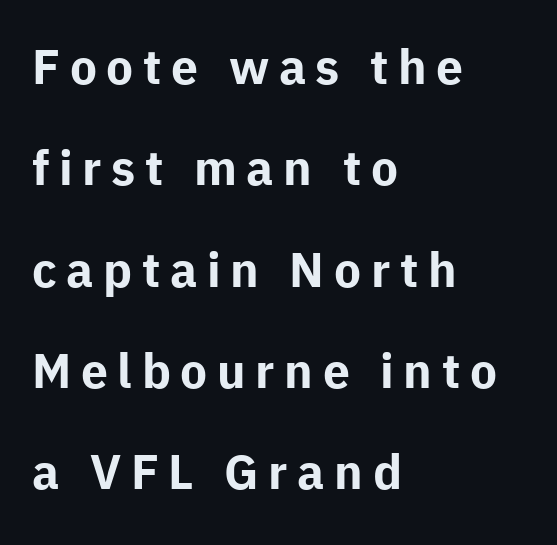
Q: Is the text bold? A: Yes.
Q: Is the text italic (slanted)? A: No, it is upright.
Q: Is the typeface a serif or a sans-serif typeface? A: Sans-serif.
Q: Is the text underlined? A: No.
Q: How is the paragraph aligned? A: Left-aligned.
Q: Is the spacing between letters normal or unusually wide? A: Unusually wide.
Q: Is the spacing between lines tight, normal or loose? A: Loose.
Q: Width (condensed, normal, or wide)? A: Normal.
Q: Stroke contrast? A: Low.
Q: x-height? A: Medium.
Q: Monospaced? A: No.
